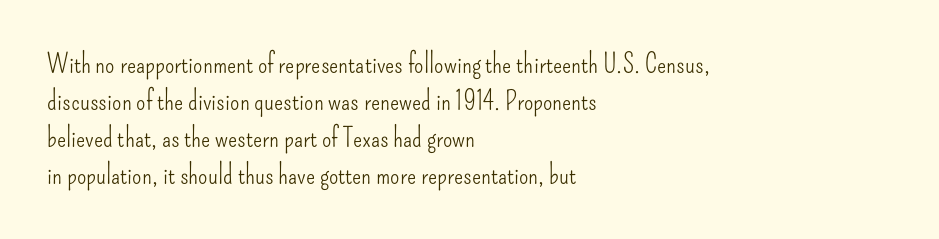
Q: Is the text bold? A: No.
Q: Is the text italic (slanted)? A: No, it is upright.
Q: Is the text underlined? A: No.
Q: How is the paragraph aligned? A: Left-aligned.
Q: Is the spacing between letters normal or unusually wide? A: Normal.
Q: Is the spacing between lines tight, normal or loose? A: Normal.
